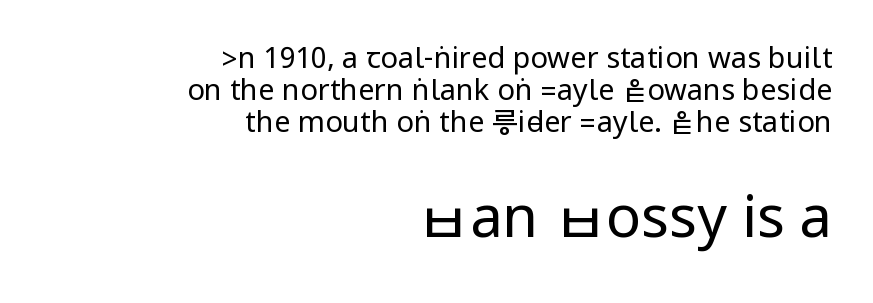
Q: Is the text bold? A: No.
Q: Is the text italic (slanted)? A: No, it is upright.
Q: Is the typeface a serif or a sans-serif typeface? A: Sans-serif.
Q: Is the text underlined? A: No.
Q: How is the paragraph aligned? A: Right-aligned.
Q: Is the spacing between letters normal or unusually wide? A: Normal.
Q: Is the spacing between lines tight, normal or loose? A: Tight.
Q: Which block of text is set in a larger size, the first (top) or the second (bottom)? A: The second (bottom) one.
Q: Width (condensed, normal, or wide)? A: Condensed.
Q: Stroke contrast? A: Low.
